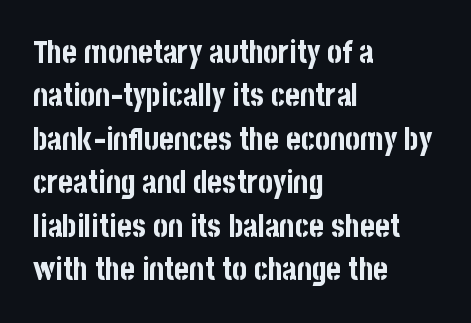
The image shows 31 px bold, condensed sans-serif type, upright; set left-aligned, normal line spacing (1.4x), normal letter spacing, not underlined; low stroke contrast and a large x-height.
